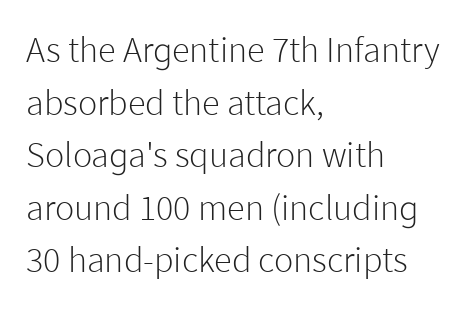
The image shows 36 px light sans-serif type, upright; set left-aligned, normal line spacing (1.46x), normal letter spacing, not underlined; low stroke contrast and a medium x-height.
